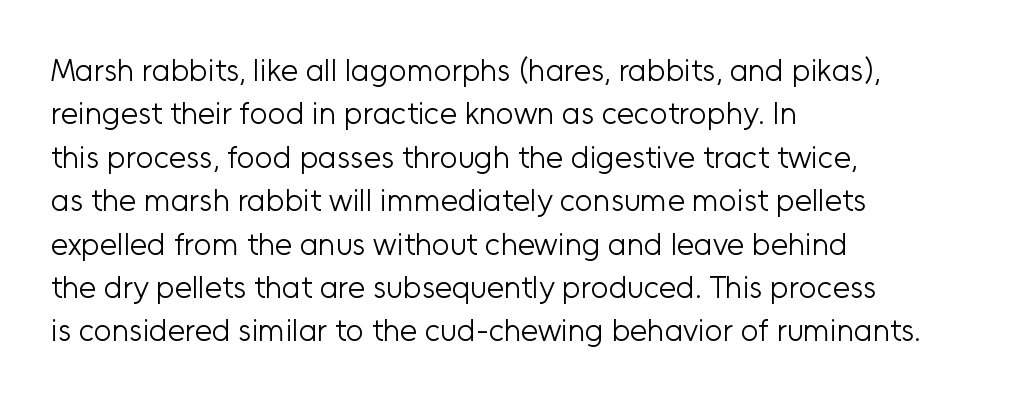
Q: Is the text bold? A: No.
Q: Is the text italic (slanted)? A: No, it is upright.
Q: Is the typeface a serif or a sans-serif typeface? A: Sans-serif.
Q: Is the text underlined? A: No.
Q: How is the paragraph aligned? A: Left-aligned.
Q: Is the spacing between letters normal or unusually wide? A: Normal.
Q: Is the spacing between lines tight, normal or loose? A: Normal.
Q: Width (condensed, normal, or wide)? A: Normal.
Q: Stroke contrast? A: Low.
Q: x-height? A: Medium.
Q: Monospaced? A: No.
